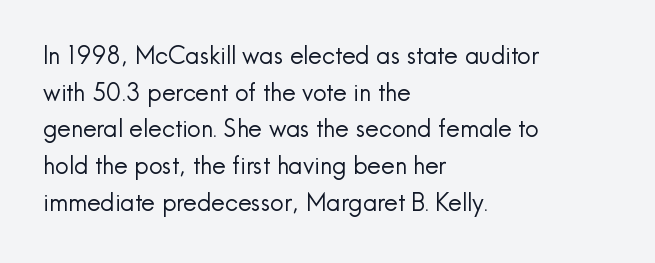
Q: Is the text bold? A: No.
Q: Is the text italic (slanted)? A: No, it is upright.
Q: Is the text underlined? A: No.
Q: How is the paragraph aligned? A: Left-aligned.
Q: Is the spacing between letters normal or unusually wide? A: Normal.
Q: Is the spacing between lines tight, normal or loose? A: Normal.
